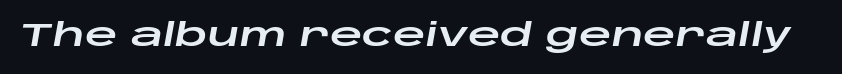
{"italic": "yes", "lean": "right", "slant_degrees": 10, "width": "wide", "stroke_contrast": "low", "x_height": "large", "monospaced": "no", "underline": "no", "letter_spacing": "normal", "letter_spacing_em": 0.0, "glyph_px": 32}
